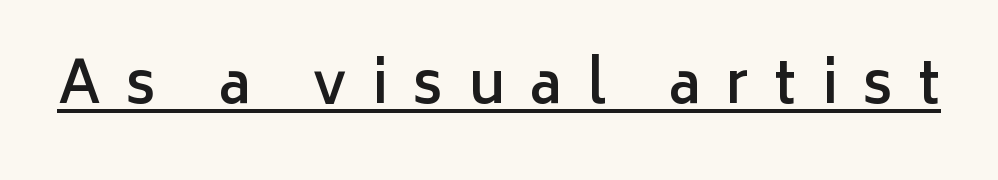
The image shows 57 px semibold sans-serif type, upright; set unusually wide letter spacing (+0.44 em), underlined; low stroke contrast and a medium x-height.
